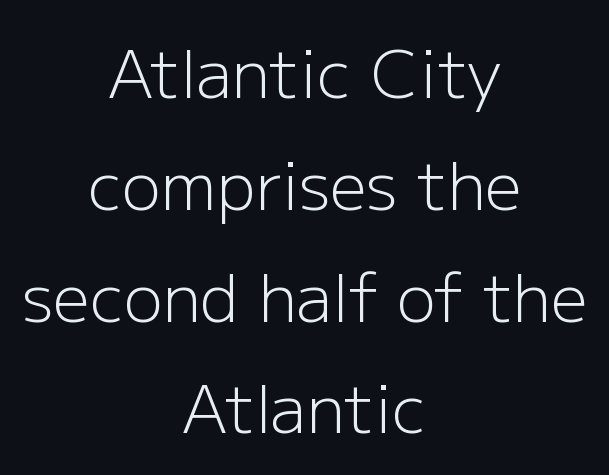
{"serif": "no", "italic": "no", "bold": "no", "weight": "light", "width": "normal", "stroke_contrast": "low", "x_height": "medium", "monospaced": "no", "underline": "no", "align": "center", "line_spacing_ratio": 1.72, "letter_spacing": "normal", "letter_spacing_em": 0.0, "glyph_px": 65}
